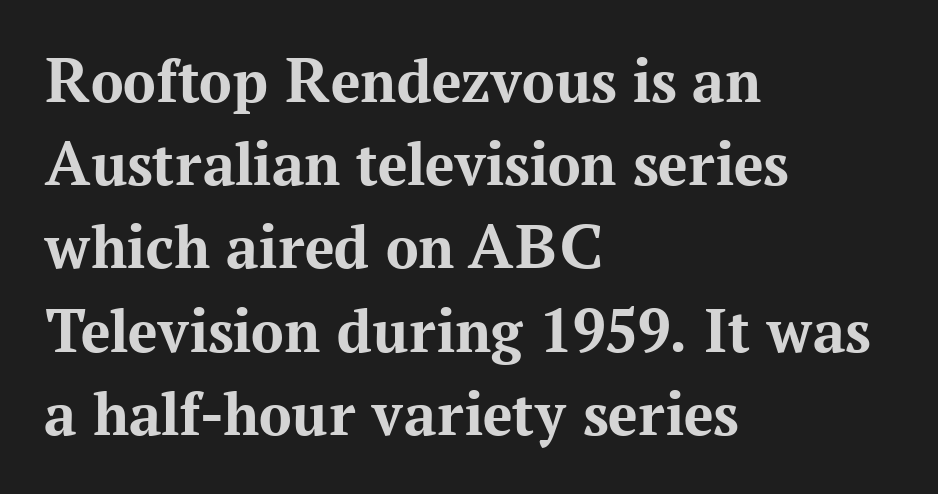
{"serif": "yes", "italic": "no", "bold": "yes", "weight": "bold", "width": "normal", "stroke_contrast": "medium", "x_height": "medium", "monospaced": "no", "underline": "no", "align": "left", "line_spacing": "normal", "line_spacing_ratio": 1.28, "letter_spacing": "normal", "letter_spacing_em": 0.0, "glyph_px": 65}
